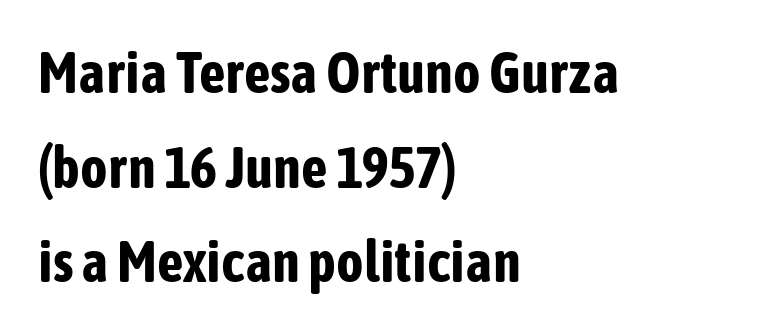
Q: Is the text bold? A: Yes.
Q: Is the text italic (slanted)? A: No, it is upright.
Q: Is the typeface a serif or a sans-serif typeface? A: Sans-serif.
Q: Is the text underlined? A: No.
Q: How is the paragraph aligned? A: Left-aligned.
Q: Is the spacing between letters normal or unusually wide? A: Normal.
Q: Is the spacing between lines tight, normal or loose? A: Normal.
Q: Width (condensed, normal, or wide)? A: Condensed.
Q: Stroke contrast? A: Low.
Q: x-height? A: Medium.
Q: Monospaced? A: No.
